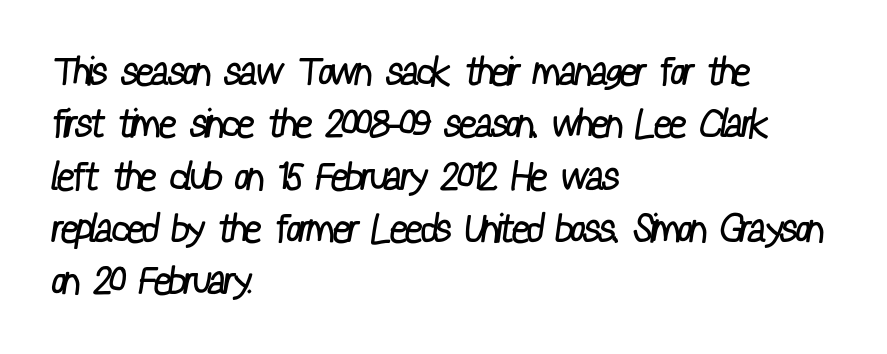
The image shows 39 px regular-weight, condensed sans-serif type; set left-aligned, normal line spacing (1.34x), normal letter spacing, not underlined; low stroke contrast and a medium x-height.
